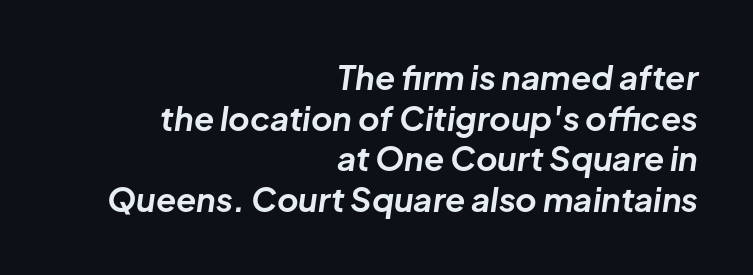
The image shows 33 px bold type, italic (leaning right); set right-aligned, line spacing 1.23x, normal letter spacing, not underlined; low stroke contrast and a medium x-height.
